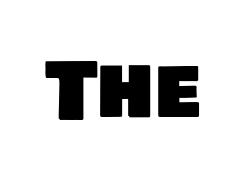
Each word holds together tightly as a unit, with standard inter-letter gaps. Serifs: no, the terminals of the letterforms are clean. This sample has the flowing, uneven cadence of proportional lettering. This rendering features lettering with no underline.
